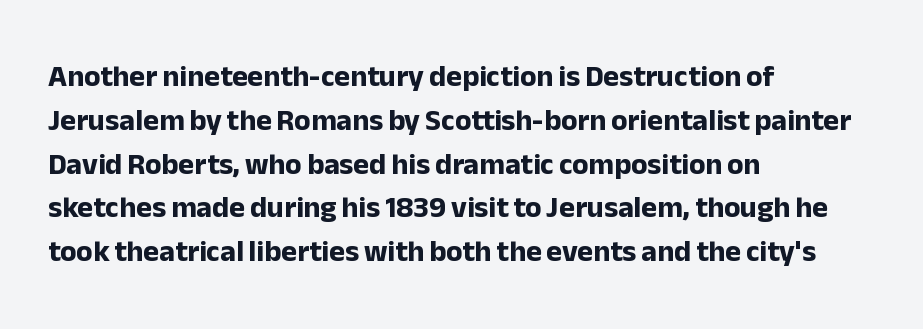
Q: Is the text bold? A: Yes.
Q: Is the text italic (slanted)? A: No, it is upright.
Q: Is the typeface a serif or a sans-serif typeface? A: Sans-serif.
Q: Is the text underlined? A: No.
Q: How is the paragraph aligned? A: Left-aligned.
Q: Is the spacing between letters normal or unusually wide? A: Normal.
Q: Is the spacing between lines tight, normal or loose? A: Normal.
Q: Width (condensed, normal, or wide)? A: Normal.
Q: Stroke contrast? A: Low.
Q: x-height? A: Medium.
Q: Monospaced? A: No.
